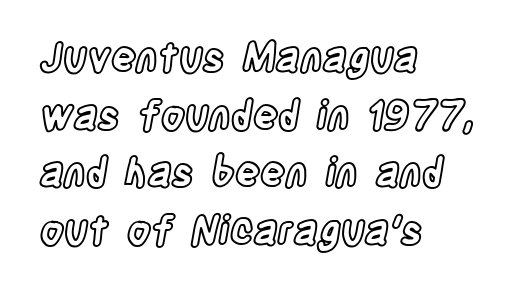
The image shows 39 px condensed type; set left-aligned, normal line spacing (1.48x), normal letter spacing, not underlined; a large x-height.
